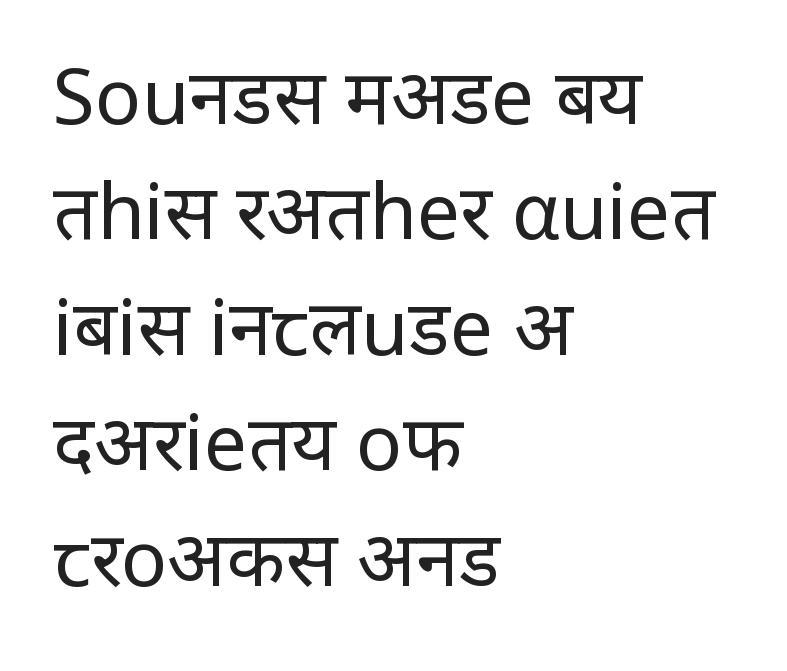
{"serif": "no", "italic": "no", "bold": "no", "weight": "regular", "width": "condensed", "stroke_contrast": "low", "x_height": "large", "monospaced": "no", "underline": "no", "align": "left", "line_spacing": "normal", "line_spacing_ratio": 1.5, "letter_spacing": "normal", "letter_spacing_em": 0.0, "glyph_px": 77}
